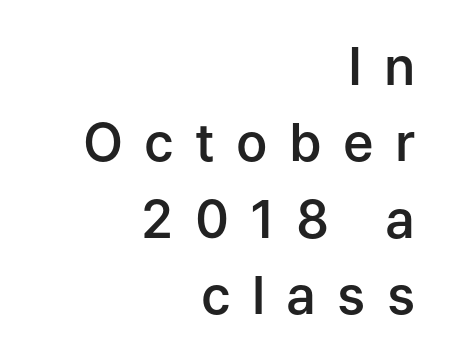
The image shows 52 px semibold sans-serif type, upright; set right-aligned, normal line spacing (1.47x), unusually wide letter spacing (+0.41 em), not underlined; low stroke contrast and a medium x-height.
